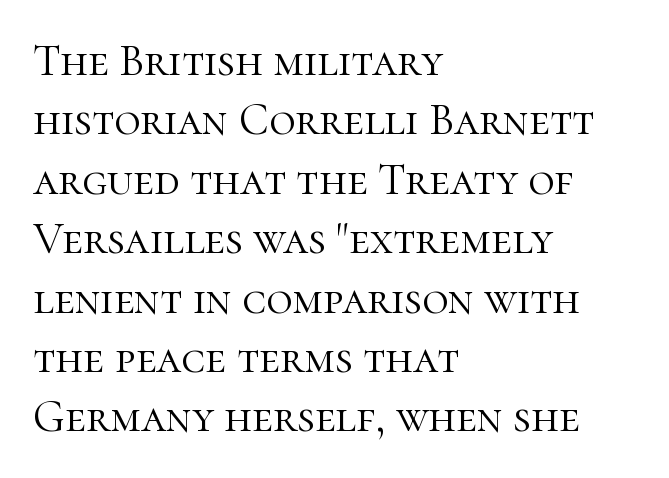
{"serif": "yes", "italic": "no", "bold": "no", "weight": "light", "width": "normal", "stroke_contrast": "high", "x_height": "medium", "monospaced": "no", "underline": "no", "align": "left", "line_spacing": "normal", "line_spacing_ratio": 1.32, "letter_spacing": "normal", "letter_spacing_em": 0.0, "glyph_px": 45}
